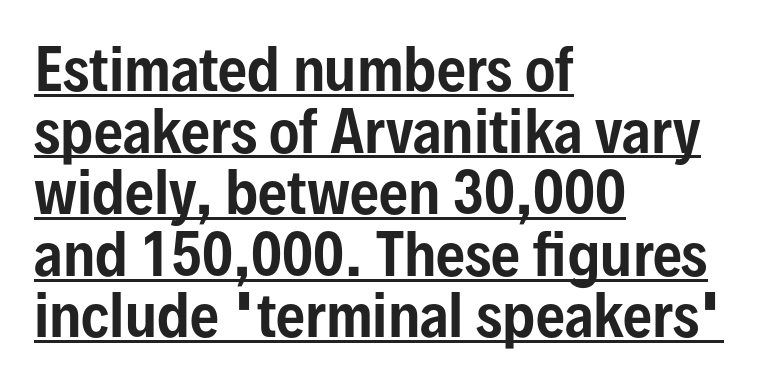
The image shows 57 px condensed sans-serif type, upright; set left-aligned, tight line spacing (1.08x), normal letter spacing, underlined; low stroke contrast and a medium x-height.
